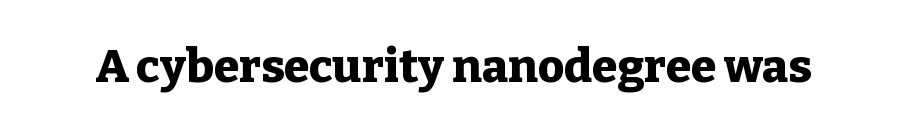
The letters sit at their default tracking, neither squeezed nor spread. Thick stems and heavy bowls — unmistakably bold. To sum up the face: it has serifs. This is the regular roman posture of the typeface.
